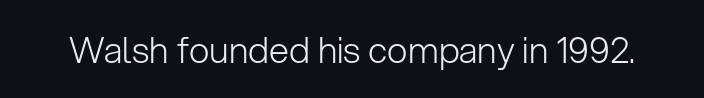
Each letter's strokes conclude bluntly, with no projecting serifs. Does the lettering tilt? It doesn't — this is upright. These lines are rendered in a variable-pitch font. The space directly below the letters is spotless.
